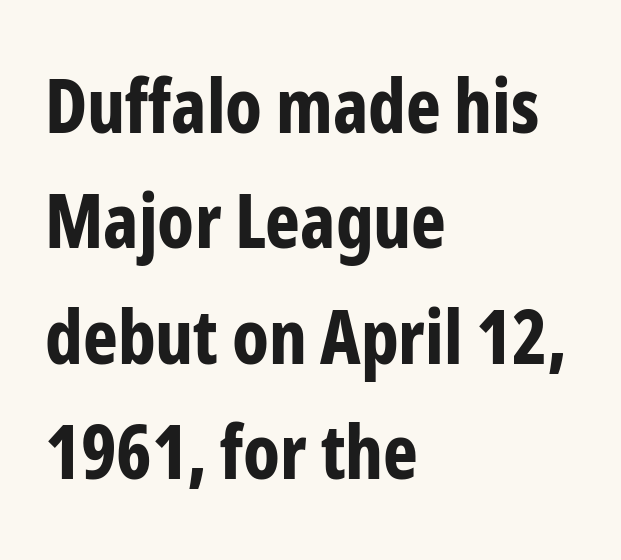
The image shows 74 px bold, condensed sans-serif type, upright; set left-aligned, normal line spacing (1.56x), normal letter spacing, not underlined; low stroke contrast and a medium x-height.
